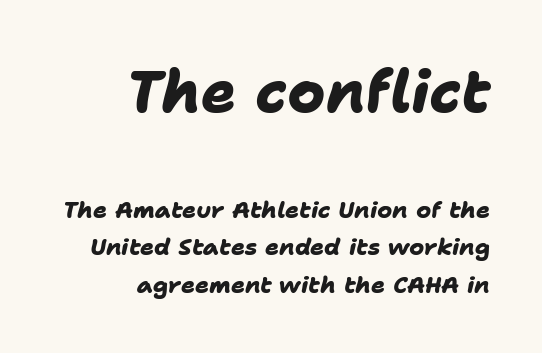
Glyph-to-glyph distance matches everyday printed text. Right-aligned paragraph, ragged on the left. Is this a fixed-width face? No — the glyphs have proportional, varying widths. The string is rendered with underlining switched off. Look at the glyph heights: the upper group is clearly the bigger setting.
